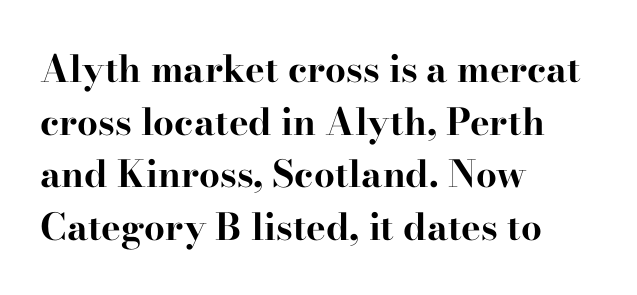
Emphasis by weight is at full strength: bold. Descenders hang freely into open space. Nobody touched the tracking dial on this one. Style check: upright.
